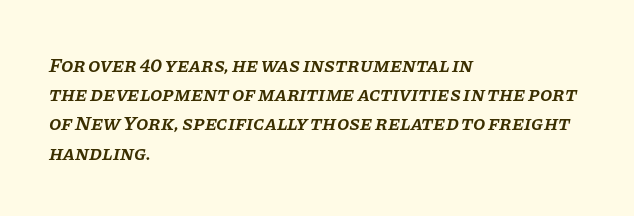
Q: Is the text bold? A: Semi-bold.
Q: Is the text italic (slanted)? A: Yes, it leans right by about 11 degrees.
Q: Is the text underlined? A: No.
Q: How is the paragraph aligned? A: Left-aligned.
Q: Is the spacing between letters normal or unusually wide? A: Normal.
Q: Is the spacing between lines tight, normal or loose? A: Normal.
